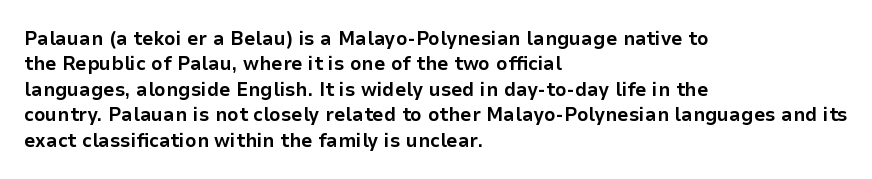
The image shows 20 px bold type, upright; set left-aligned, normal line spacing (1.27x), normal letter spacing, not underlined.
